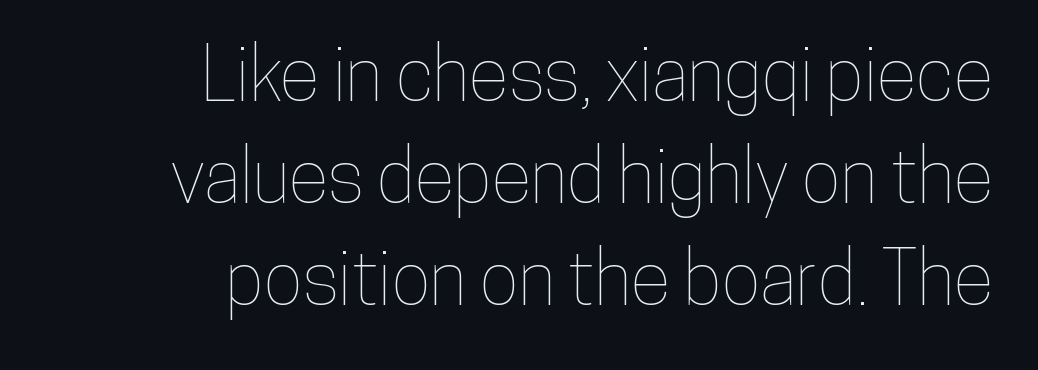
The image shows 74 px condensed type, upright; set right-aligned, normal line spacing (1.38x), normal letter spacing, not underlined; low stroke contrast and a medium x-height.
